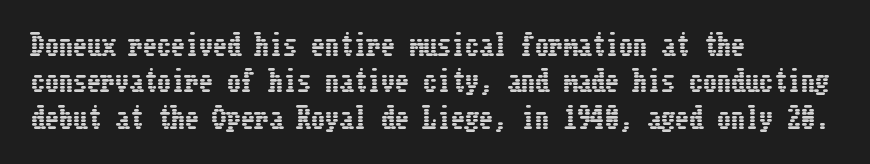
{"italic": "no", "width": "condensed", "stroke_contrast": "low", "x_height": "medium", "underline": "no", "align": "left", "line_spacing": "normal", "line_spacing_ratio": 1.3, "letter_spacing": "normal", "letter_spacing_em": 0.0, "glyph_px": 28}
